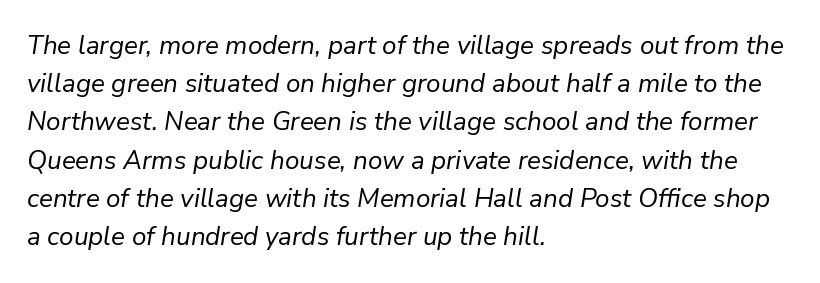
The gap between lines stays unmarked. Letter spacing: default. Looking at the ascenders, they clearly lean. The strokes are not fattened; the text isn't bold.
